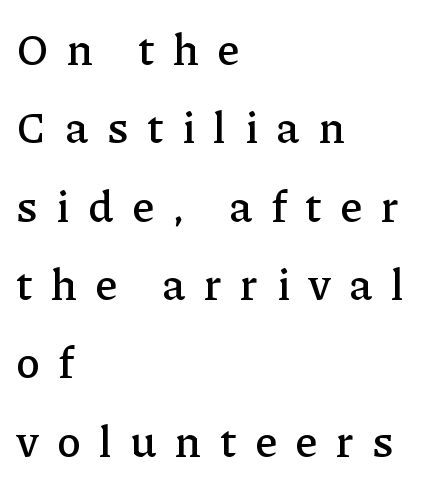
Q: Is the text italic (slanted)? A: No, it is upright.
Q: Is the typeface a serif or a sans-serif typeface? A: Serif.
Q: Is the text underlined? A: No.
Q: How is the paragraph aligned? A: Left-aligned.
Q: Is the spacing between letters normal or unusually wide? A: Unusually wide.
Q: Width (condensed, normal, or wide)? A: Normal.
Q: Stroke contrast? A: Low.
Q: x-height? A: Medium.
Q: Monospaced? A: No.
